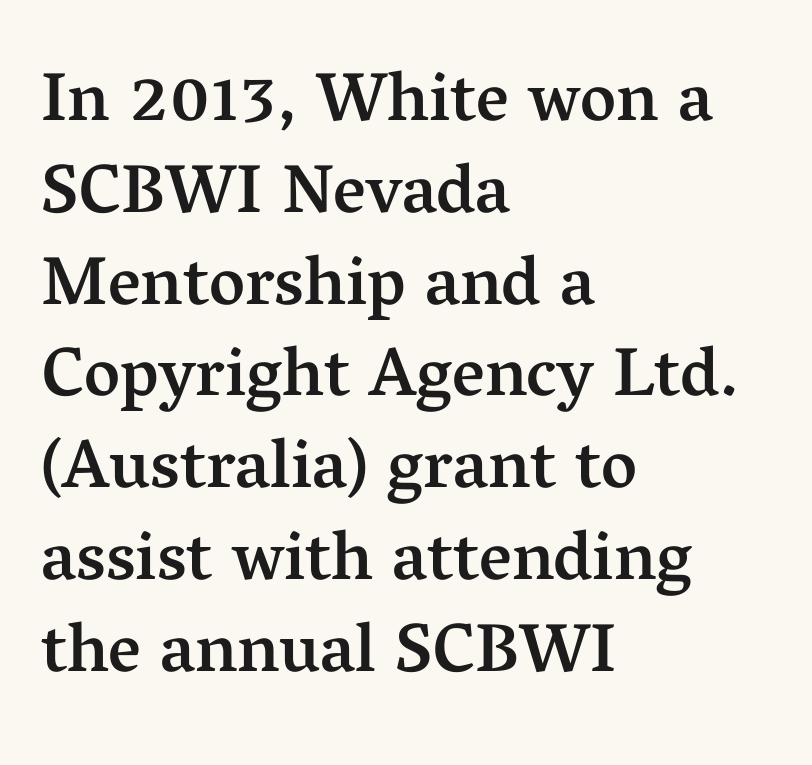
Descender tails drop into unmarked territory. The typeface chosen for these lines features serifs. Whoever set this chose a conventional vertical rhythm. The font's upright variant was chosen for this text. These lines are set flush left with a ragged right edge.
